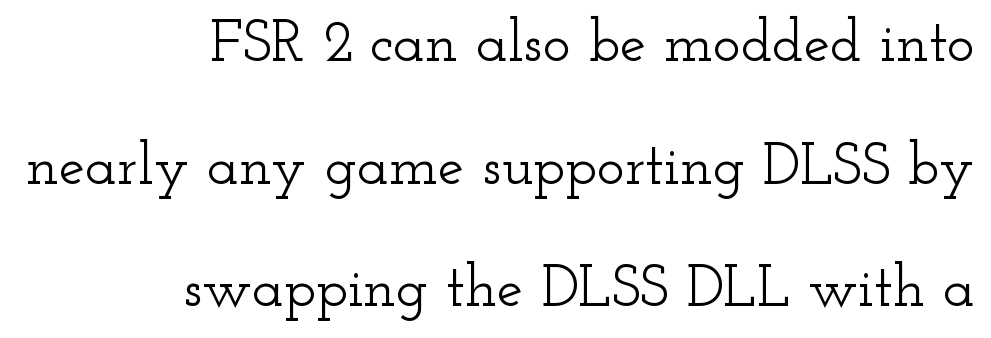
The line-height multiplier appears high, well above default. Nobody drew a line under any word here. Notice how the stems are strictly vertical — no italics here. The characters display serif detailing at their extremities. Is this a fixed-width face? No — the glyphs have proportional, varying widths. Leftover space on each line is placed entirely before the opening word.
